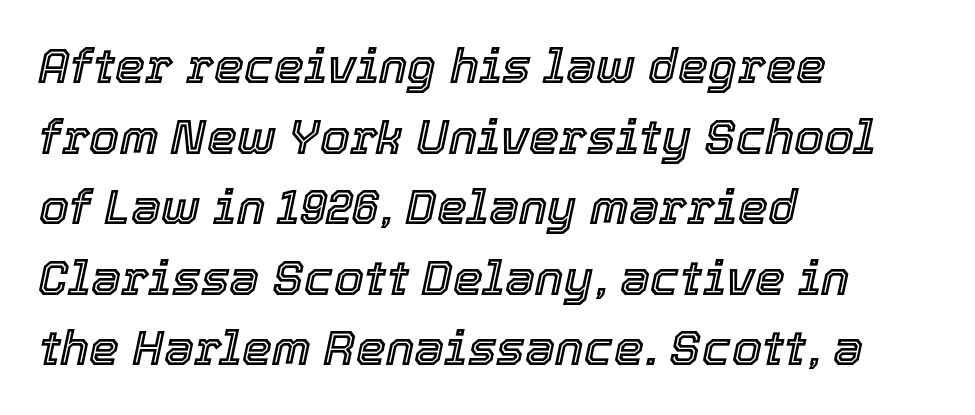
The image shows 48 px text type, italic (leaning right); set left-aligned, normal line spacing (1.47x), normal letter spacing, not underlined; a medium x-height.
